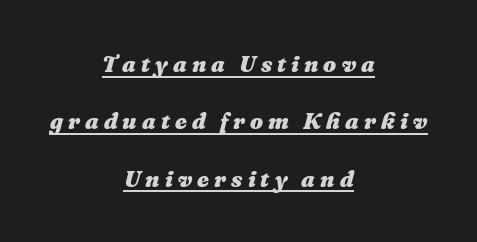
These characters rest on top of a visible drawn line. An italicized treatment has been applied to the whole sample. The setting favours the middle, as headings and verse often do. The strokes are fattened all the way to bold. Tracking value appears strongly positive — letters spread wide.
